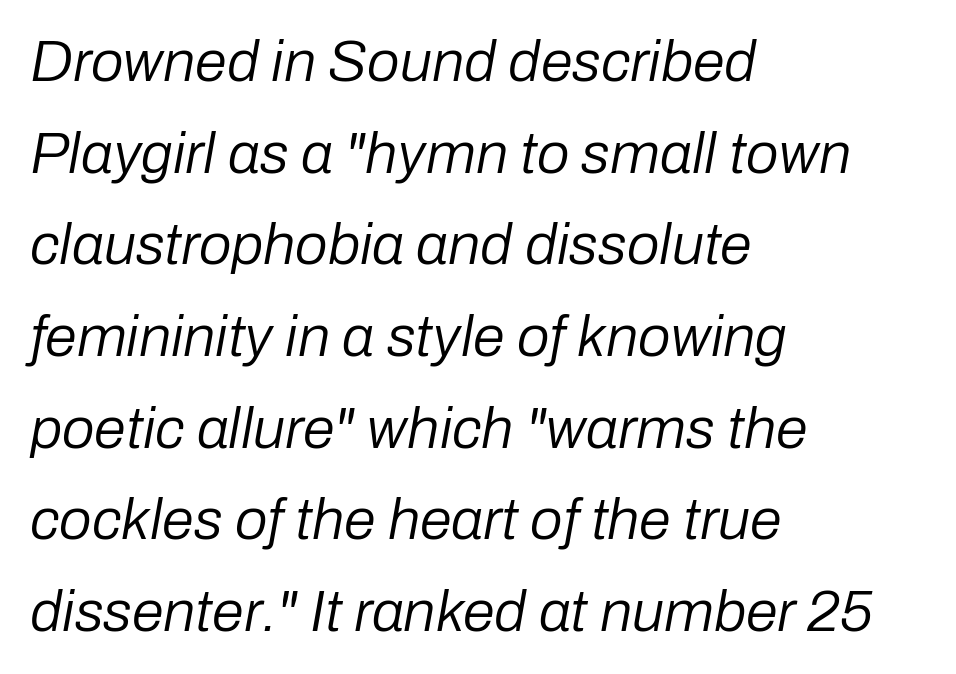
Is there much room between lines? A standard amount, neither cramped nor airy. Designer's note — italics engaged. You could not count columns in this text — the font is proportionally spaced. Stems and bowls with no extra thickness — not bold. These lines are set flush left with a ragged right edge. The letters sit at their default tracking, neither squeezed nor spread.
